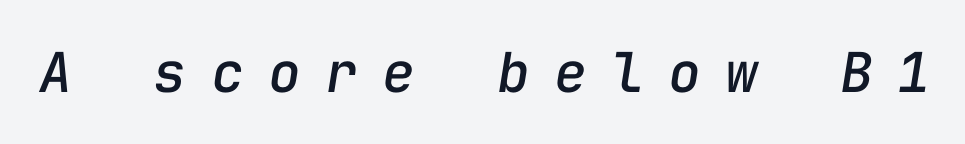
Q: Is the text italic (slanted)? A: Yes, it leans right by about 9 degrees.
Q: Is the text underlined? A: No.
Q: Is the spacing between letters normal or unusually wide? A: Unusually wide.
Q: Width (condensed, normal, or wide)? A: Normal.
Q: Stroke contrast? A: Low.
Q: x-height? A: Medium.
Q: Monospaced? A: Yes.
